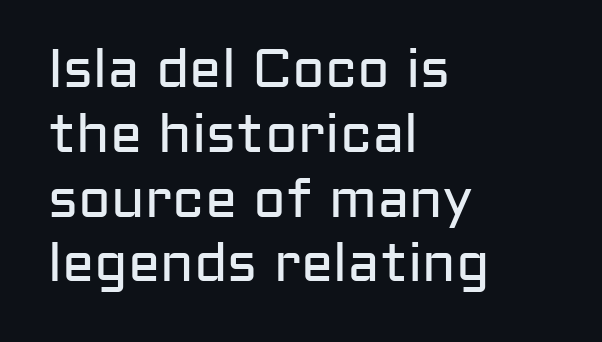
The image shows 54 px regular-weight sans-serif type, upright; set left-aligned, line spacing 1.2x, normal letter spacing, not underlined; low stroke contrast and a medium x-height.
